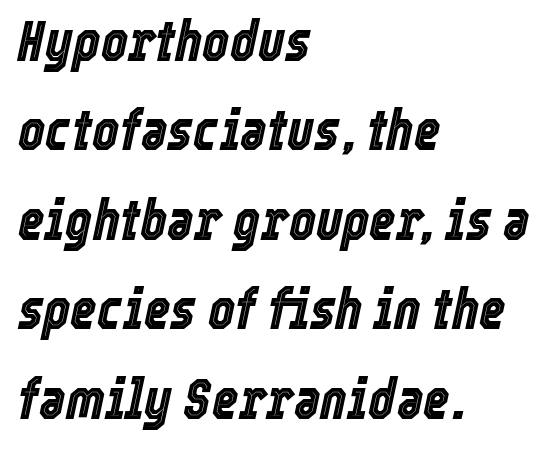
Q: Is the text italic (slanted)? A: Yes, it leans right by about 12 degrees.
Q: Is the text underlined? A: No.
Q: How is the paragraph aligned? A: Left-aligned.
Q: Is the spacing between letters normal or unusually wide? A: Normal.
Q: Is the spacing between lines tight, normal or loose? A: Normal.
Q: Width (condensed, normal, or wide)? A: Condensed.
Q: x-height? A: Medium.
Q: Monospaced? A: No.
